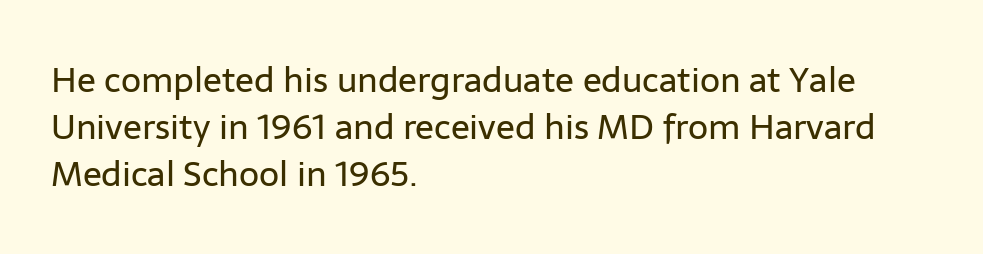
A roman cut, with each character standing at attention. Honestly, the row spacing looks completely unremarkable. Check the space under the baseline: it is left empty. Characters follow at the spacing the type designer built in.
